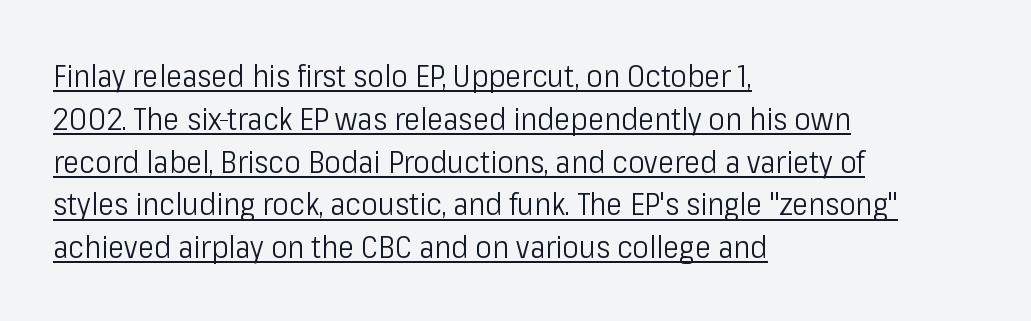
{"serif": "no", "italic": "no", "bold": "no", "weight": "light", "width": "condensed", "stroke_contrast": "low", "x_height": "medium", "monospaced": "no", "underline": "yes", "align": "left", "line_spacing": "normal", "line_spacing_ratio": 1.38, "letter_spacing": "normal", "letter_spacing_em": 0.0, "glyph_px": 31}
